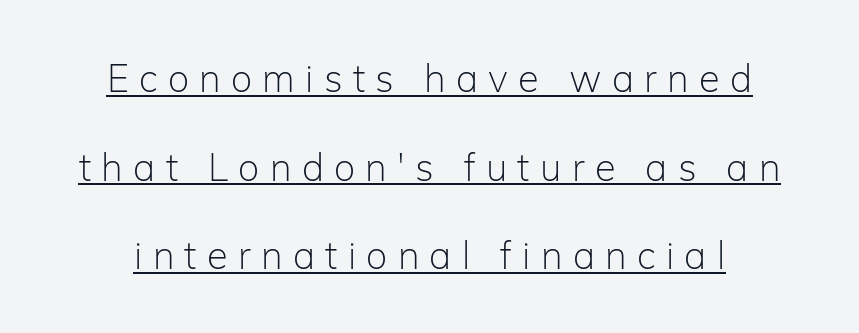
The image shows 38 px light sans-serif type, upright; set loose line spacing (2.33x), unusually wide letter spacing (+0.27 em), underlined; low stroke contrast and a medium x-height.
